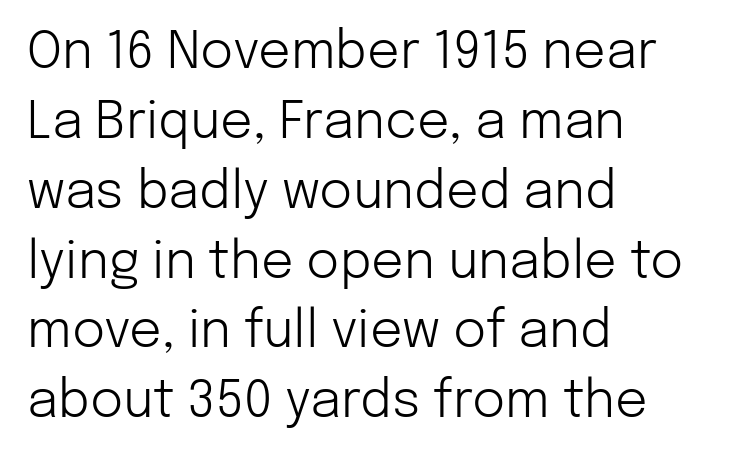
The image shows 51 px light sans-serif type, upright; set left-aligned, normal line spacing (1.37x), normal letter spacing, not underlined; low stroke contrast and a medium x-height.
